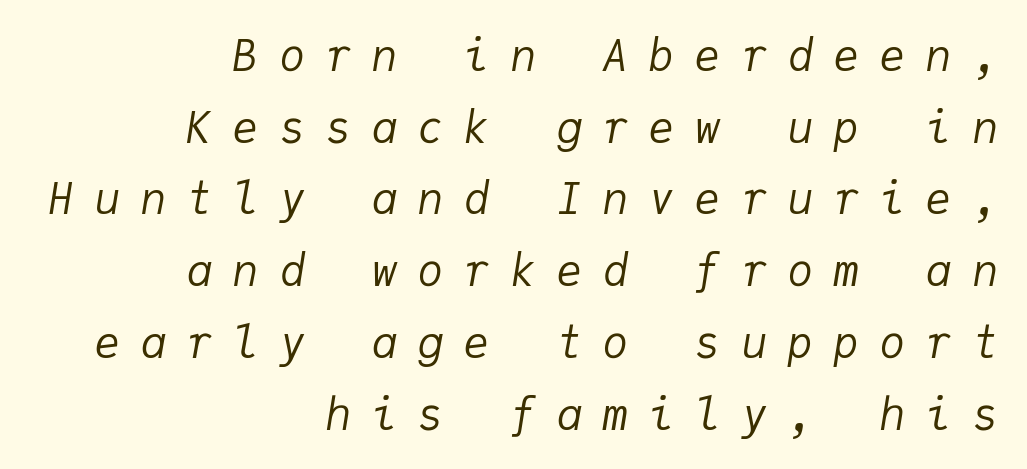
The image shows 44 px regular-weight type, italic (leaning right), monospaced; set right-aligned, normal line spacing (1.63x), unusually wide letter spacing (+0.45 em), not underlined; low stroke contrast and a medium x-height.
